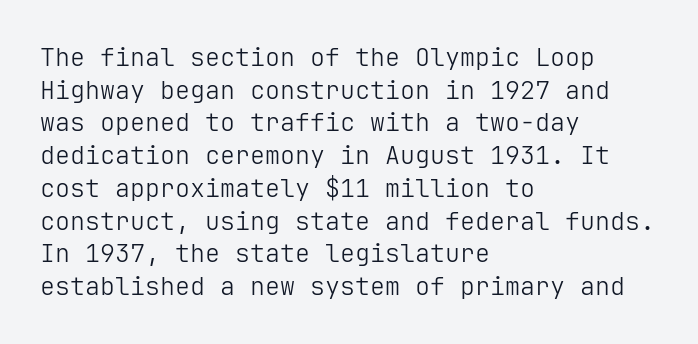
The image shows 25 px text type, upright; set left-aligned, normal line spacing (1.31x), normal letter spacing, not underlined.
